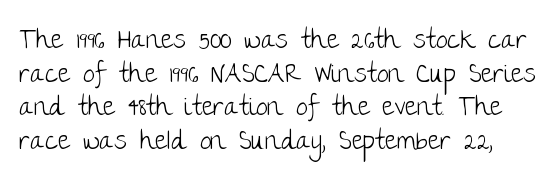
{"italic": "no", "bold": "no", "underline": "no", "line_spacing": "normal", "line_spacing_ratio": 1.29, "letter_spacing": "normal", "letter_spacing_em": 0.0, "glyph_px": 26}
